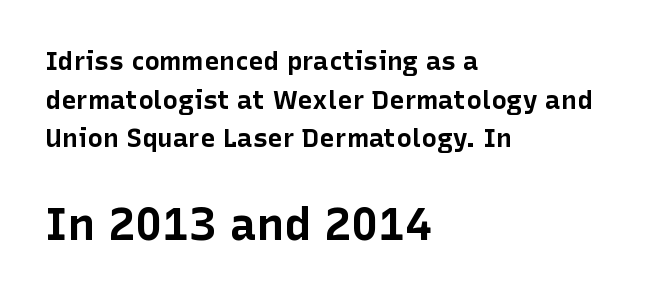
Q: Is the text bold? A: Yes.
Q: Is the text italic (slanted)? A: No, it is upright.
Q: Is the typeface a serif or a sans-serif typeface? A: Sans-serif.
Q: Is the text underlined? A: No.
Q: How is the paragraph aligned? A: Left-aligned.
Q: Is the spacing between letters normal or unusually wide? A: Normal.
Q: Is the spacing between lines tight, normal or loose? A: Normal.
Q: Which block of text is set in a larger size, the first (top) or the second (bottom)? A: The second (bottom) one.
Q: Width (condensed, normal, or wide)? A: Normal.
Q: Stroke contrast? A: Low.
Q: x-height? A: Medium.
Q: Monospaced? A: No.
